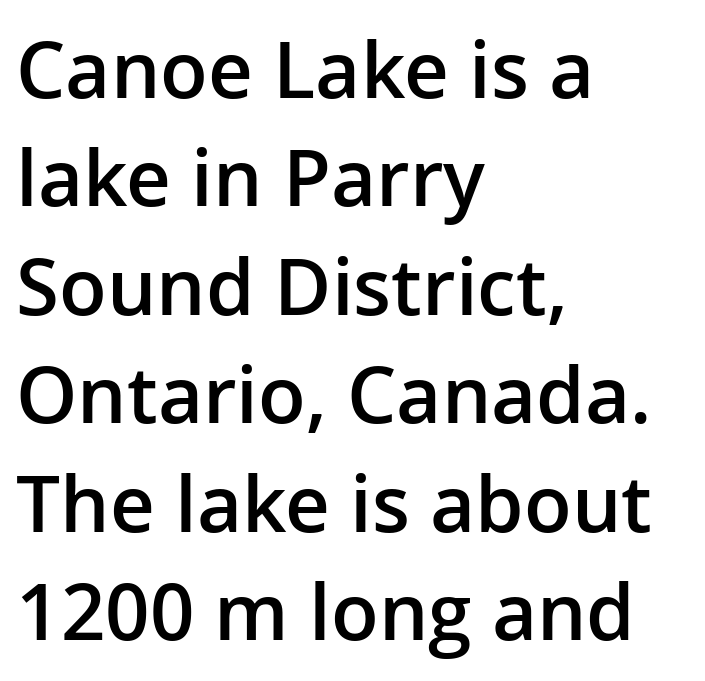
The image shows 78 px semibold sans-serif type, upright; set left-aligned, normal line spacing (1.39x), normal letter spacing, not underlined; low stroke contrast and a medium x-height.
